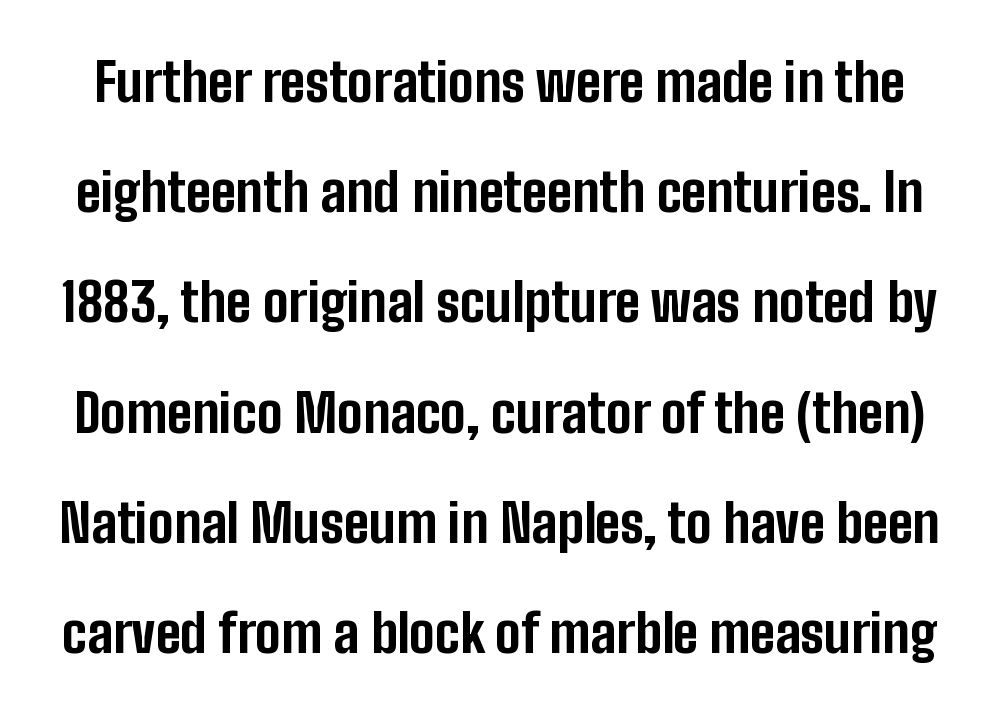
Q: Is the text bold? A: Yes.
Q: Is the text italic (slanted)? A: No, it is upright.
Q: Is the typeface a serif or a sans-serif typeface? A: Sans-serif.
Q: Is the text underlined? A: No.
Q: Is the spacing between letters normal or unusually wide? A: Normal.
Q: Is the spacing between lines tight, normal or loose? A: Loose.
Q: Width (condensed, normal, or wide)? A: Condensed.
Q: Stroke contrast? A: Low.
Q: x-height? A: Medium.
Q: Monospaced? A: No.
